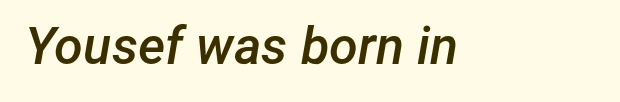
The image shows 52 px semibold type, italic (leaning right); set normal letter spacing, not underlined; low stroke contrast and a medium x-height.
